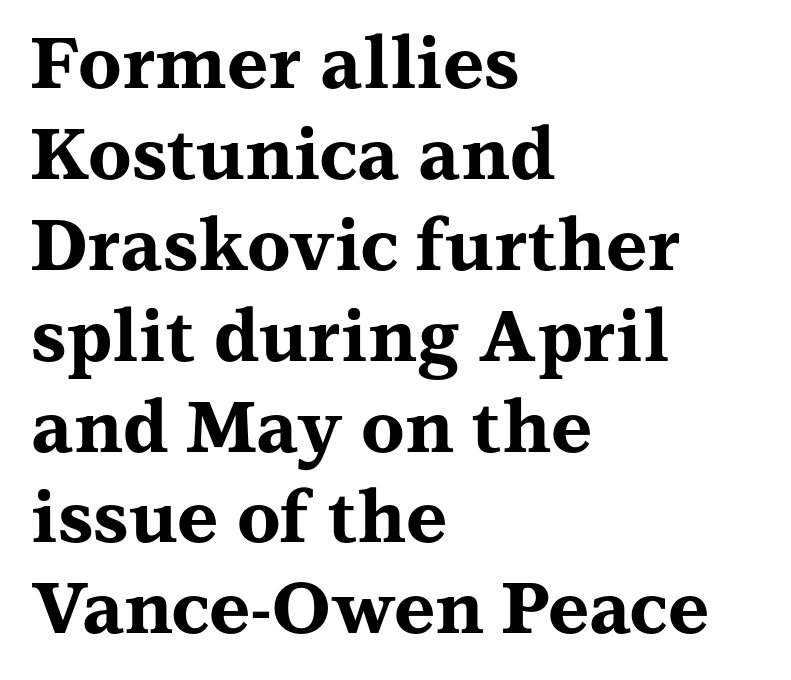
Does the weight exceed regular? Yes, all the way to bold. Alignment: flush left. Check where the strokes stop: tiny serifs finish them off. Underlining? Definitely not there.
